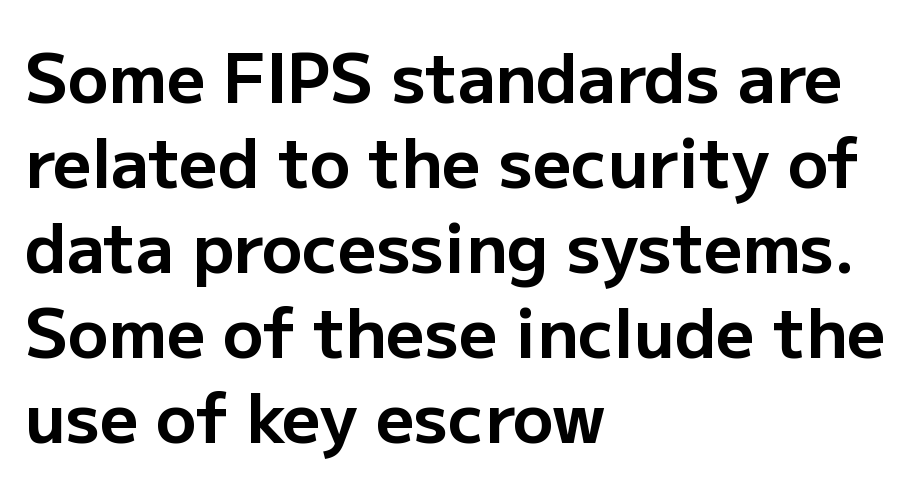
{"serif": "no", "italic": "no", "bold": "yes", "weight": "bold", "width": "normal", "stroke_contrast": "low", "x_height": "medium", "monospaced": "no", "underline": "no", "align": "left", "line_spacing": "normal", "line_spacing_ratio": 1.27, "letter_spacing": "normal", "letter_spacing_em": 0.0, "glyph_px": 67}
